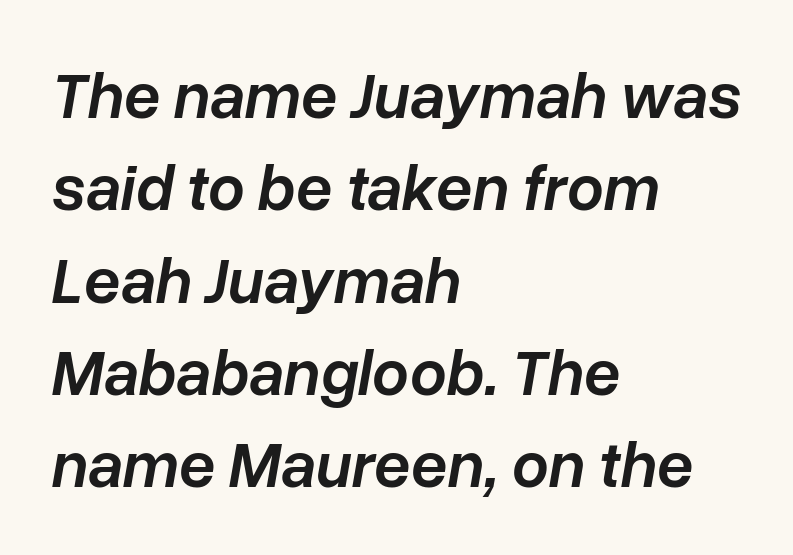
{"italic": "yes", "lean": "right", "slant_degrees": 10, "bold": "semi", "weight": "semibold", "width": "normal", "stroke_contrast": "low", "x_height": "medium", "monospaced": "no", "underline": "no", "align": "left", "line_spacing": "normal", "line_spacing_ratio": 1.42, "letter_spacing": "normal", "letter_spacing_em": 0.0, "glyph_px": 65}
